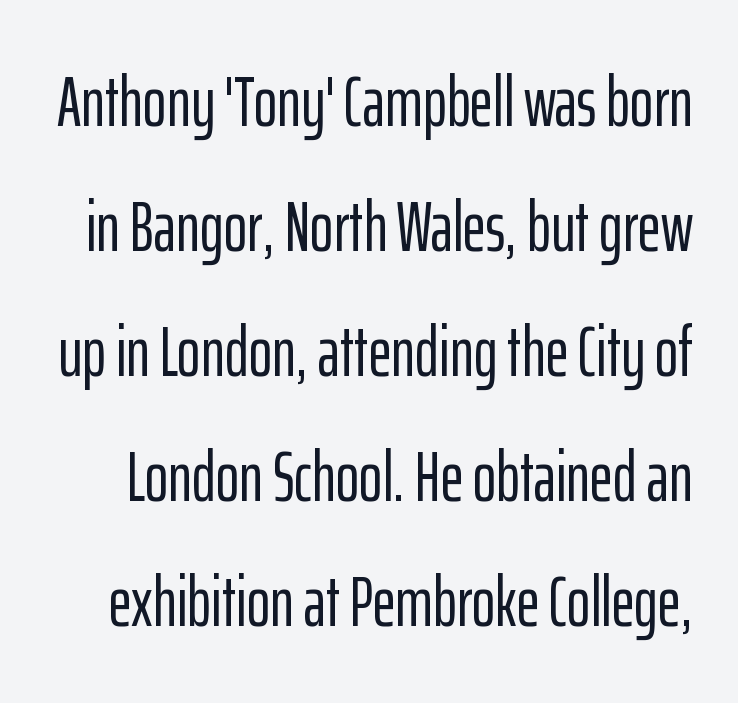
The image shows 71 px condensed sans-serif type, upright; set line spacing 1.76x, normal letter spacing, not underlined; low stroke contrast and a medium x-height.
